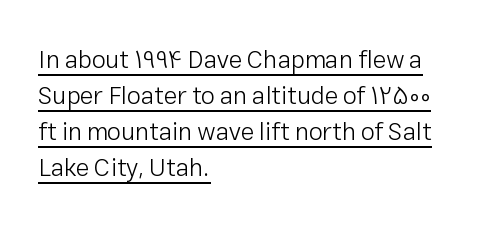
Think standard paragraph weight, or any step lighter than that. Does a line run under the words? Yes, clearly. Observe the ordinary spacing: letters are neighbours, not strangers. Which margin do the lines hug? The left one — the right edge is uneven. The letters stand upright; this is a roman face.
